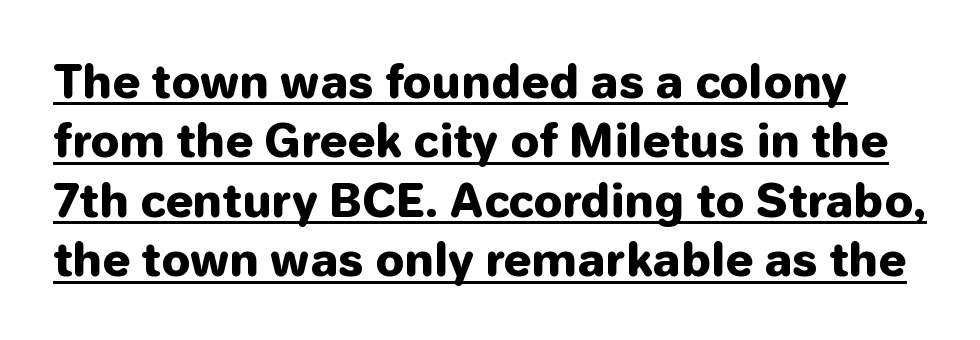
The image shows 45 px heavy sans-serif type, upright; set normal line spacing (1.32x), normal letter spacing, underlined; low stroke contrast and a medium x-height.
